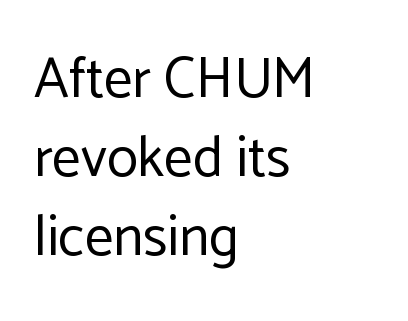
Q: Is the text bold? A: No.
Q: Is the text italic (slanted)? A: No, it is upright.
Q: Is the typeface a serif or a sans-serif typeface? A: Sans-serif.
Q: Is the text underlined? A: No.
Q: How is the paragraph aligned? A: Left-aligned.
Q: Is the spacing between letters normal or unusually wide? A: Normal.
Q: Is the spacing between lines tight, normal or loose? A: Normal.
Q: Width (condensed, normal, or wide)? A: Normal.
Q: Stroke contrast? A: Low.
Q: x-height? A: Medium.
Q: Monospaced? A: No.
